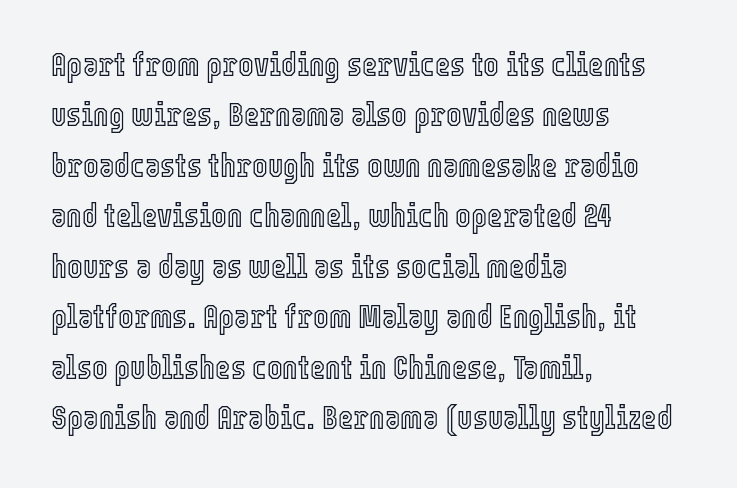
Observe the ordinary spacing: letters are neighbours, not strangers. Posture: upright roman. Summary of vertical rhythm: regular, with standard interline spacing. The area under the type is left untouched.
